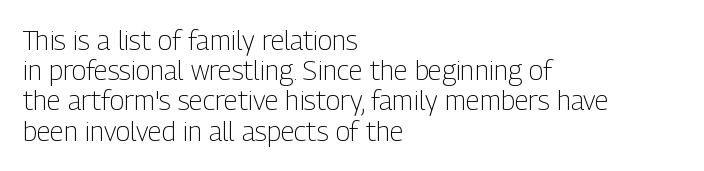
Nothing heavy about these letters — not bold at all. Line spacing here is tight. Is the letter spacing exaggerated? No — it looks like the ordinary default. A bare baseline throughout the passage. Posture: upright roman. This sample is left-justified, so line endings fall wherever the words run out.
